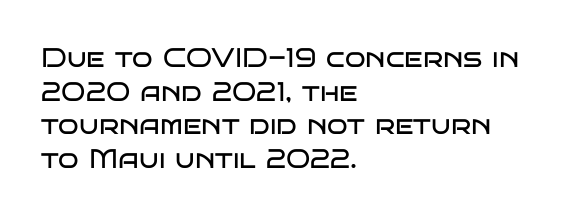
Q: Is the text bold? A: No.
Q: Is the text italic (slanted)? A: No, it is upright.
Q: Is the text underlined? A: No.
Q: How is the paragraph aligned? A: Left-aligned.
Q: Is the spacing between letters normal or unusually wide? A: Normal.
Q: Is the spacing between lines tight, normal or loose? A: Normal.
